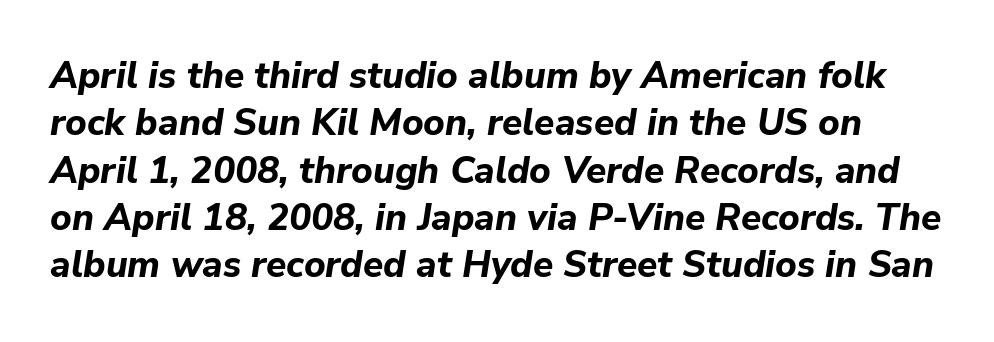
{"italic": "yes", "lean": "right", "slant_degrees": 9, "bold": "yes", "weight": "bold", "width": "normal", "stroke_contrast": "low", "x_height": "medium", "monospaced": "no", "underline": "no", "line_spacing": "normal", "line_spacing_ratio": 1.28, "letter_spacing": "normal", "letter_spacing_em": 0.0, "glyph_px": 37}
